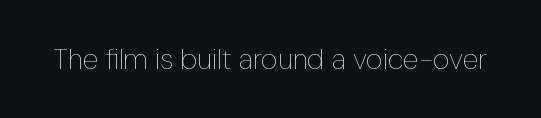
The image shows 29 px thin, condensed type, upright; set normal letter spacing, not underlined; low stroke contrast and a medium x-height.
